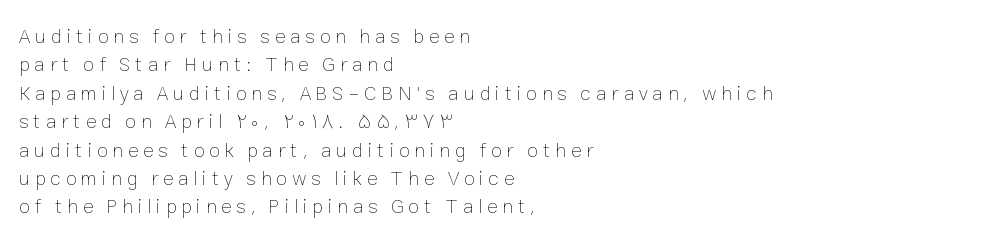
Plain, unruled lines of type. The face looks like a standard text weight, possibly lighter. Every character sits straight up, as roman type does. Every row of glyphs begins at an identical x-position on the left. Spacing between characters has been opened up far beyond the box default.
